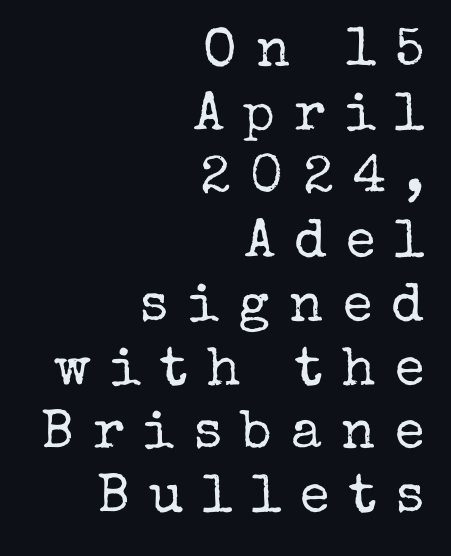
{"serif": "yes", "italic": "no", "bold": "no", "weight": "regular", "width": "normal", "stroke_contrast": "low", "x_height": "medium", "monospaced": "no", "underline": "no", "align": "right", "line_spacing_ratio": 1.18, "letter_spacing": "wide", "letter_spacing_em": 0.36, "glyph_px": 54}
